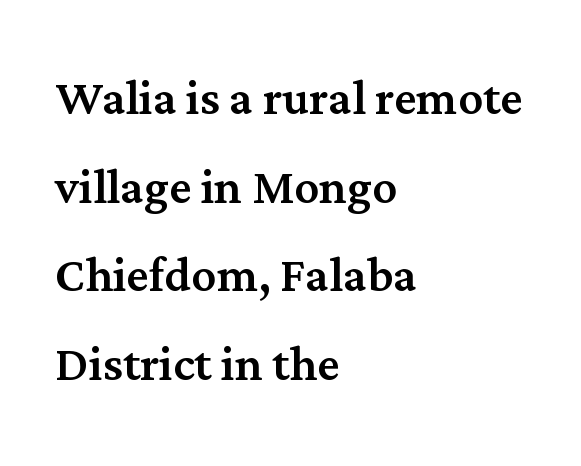
The ragged edge is on the right, which tells us the setting is flush left. This sample keeps an unexceptional amount of space between lines. Little horizontal feet cap the strokes, marking this as serif type. These lines are rendered in a variable-pitch font. Here the glyphs are tracked normally, forming tight word shapes. When letters stand straight like this, we call the style roman or upright.
